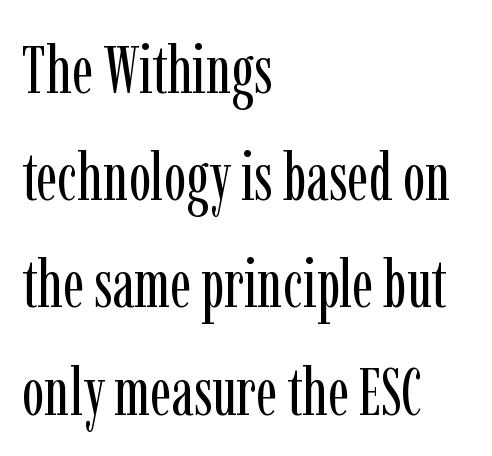
Q: Is the text bold? A: No.
Q: Is the text italic (slanted)? A: No, it is upright.
Q: Is the typeface a serif or a sans-serif typeface? A: Serif.
Q: Is the text underlined? A: No.
Q: How is the paragraph aligned? A: Left-aligned.
Q: Is the spacing between letters normal or unusually wide? A: Normal.
Q: Is the spacing between lines tight, normal or loose? A: Normal.
Q: Width (condensed, normal, or wide)? A: Condensed.
Q: Stroke contrast? A: Low.
Q: x-height? A: Medium.
Q: Monospaced? A: No.
